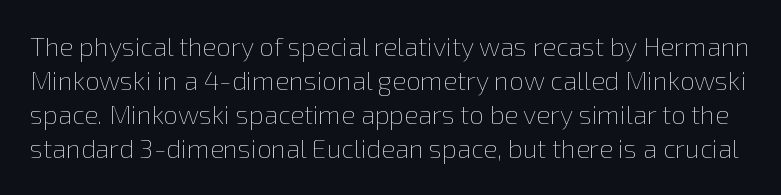
Q: Is the text bold? A: No.
Q: Is the text italic (slanted)? A: No, it is upright.
Q: Is the text underlined? A: No.
Q: Is the spacing between letters normal or unusually wide? A: Normal.
Q: Is the spacing between lines tight, normal or loose? A: Normal.
